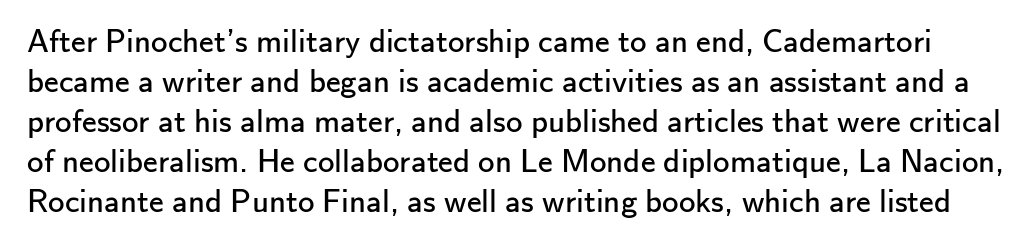
Observe the ordinary spacing: letters are neighbours, not strangers. The passage shown is not bold in any degree. This rendering employs a face without finishing strokes, i.e., a sans-serif. Just letters on the line, the space beneath them empty.
